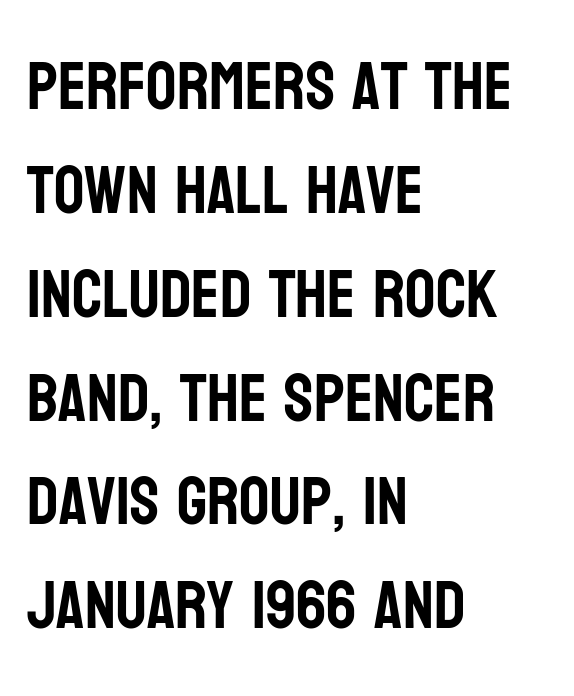
Think of a printed novel: that variable character pitch is what you see here. Is this a sans? Yes — the strokes have no serifs. Ordinary non-slanted type is in use. A typesetter would call this zero additional tracking. Rule under the text: the space is simply empty. The space between consecutive lines is moderate.
